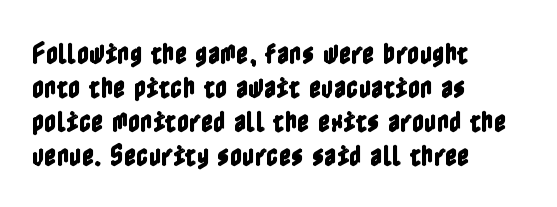
{"italic": "no", "underline": "no", "align": "left", "line_spacing": "normal", "line_spacing_ratio": 1.41, "letter_spacing": "normal", "letter_spacing_em": 0.0, "glyph_px": 24}
